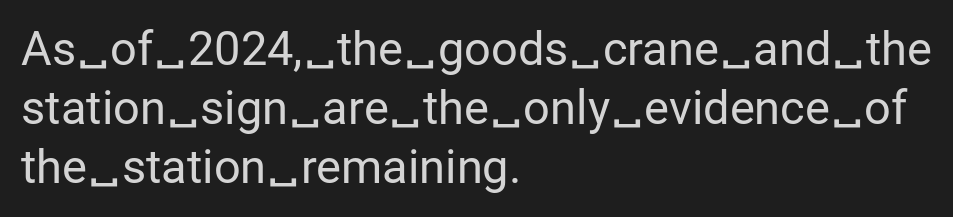
{"serif": "no", "italic": "no", "bold": "no", "weight": "regular", "width": "normal", "stroke_contrast": "low", "x_height": "medium", "monospaced": "no", "underline": "no", "align": "left", "line_spacing": "normal", "line_spacing_ratio": 1.26, "letter_spacing": "normal", "letter_spacing_em": 0.0, "glyph_px": 47}
